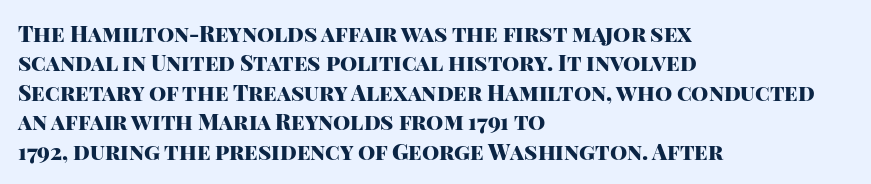
The vertical gap from one line to the next is medium. The rendering uses a bold face; every stroke is thick and dark. When letters stand straight like this, we call the style roman or upright. A typesetter would call this zero additional tracking.
